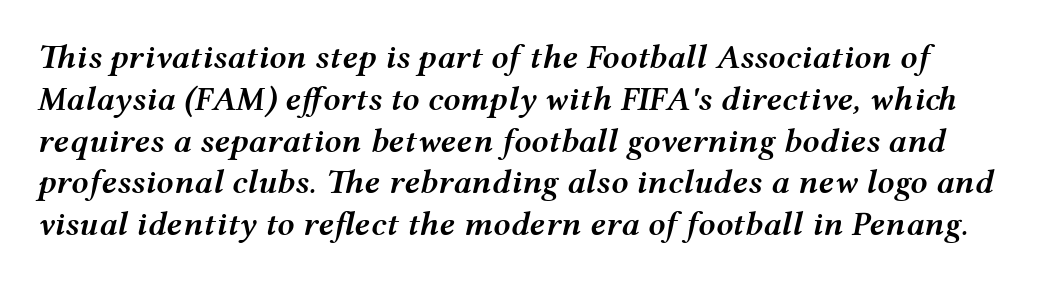
{"italic": "yes", "lean": "right", "slant_degrees": 12, "bold": "semi", "weight": "semibold", "width": "wide", "stroke_contrast": "medium", "x_height": "medium", "monospaced": "no", "underline": "no", "line_spacing_ratio": 1.23, "letter_spacing": "normal", "letter_spacing_em": 0.0, "glyph_px": 34}
